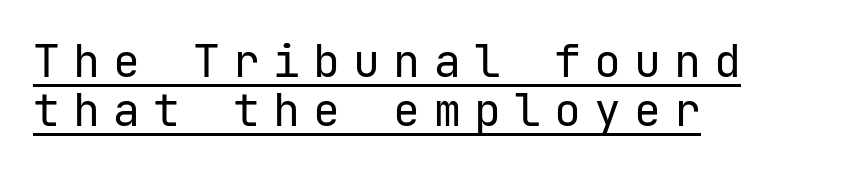
Here the glyphs are tracked loosely, breaking word shapes into spaced letters. Each stroke keeps to a modest, everyday thickness or less. Think of a typewriter: that constant character pitch is what you see here. Look at the bottom of the vertical strokes: they stop flat, with no serifs.
